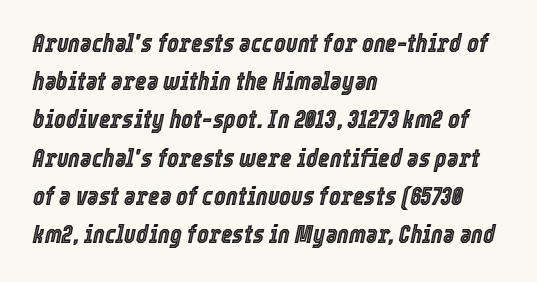
The image shows 25 px text type, italic (leaning right); set left-aligned, normal line spacing (1.53x), normal letter spacing, not underlined.
